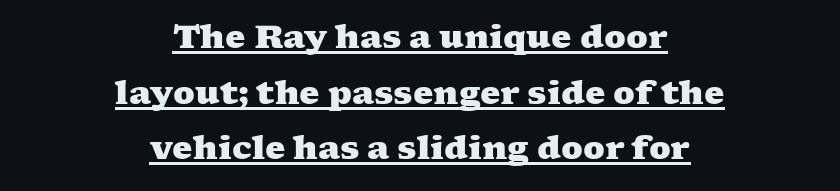
The image shows 32 px heavy, wide serif type; set centered, line spacing 1.74x, normal letter spacing, underlined; medium stroke contrast and a medium x-height.
